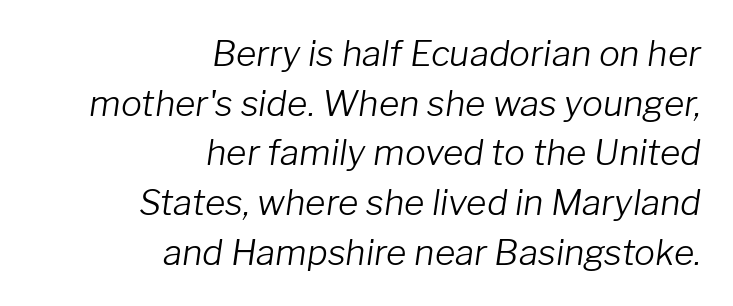
The image shows 35 px light type, italic (leaning right); set right-aligned, normal line spacing (1.42x), normal letter spacing, not underlined; low stroke contrast and a medium x-height.
